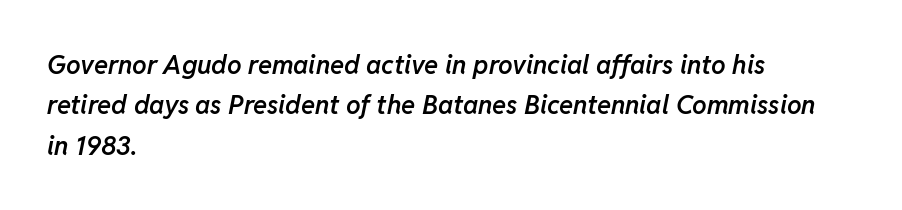
Q: Is the text bold? A: Semi-bold.
Q: Is the text italic (slanted)? A: Yes, it leans right by about 11 degrees.
Q: Is the text underlined? A: No.
Q: How is the paragraph aligned? A: Left-aligned.
Q: Is the spacing between letters normal or unusually wide? A: Normal.
Q: Is the spacing between lines tight, normal or loose? A: Normal.
